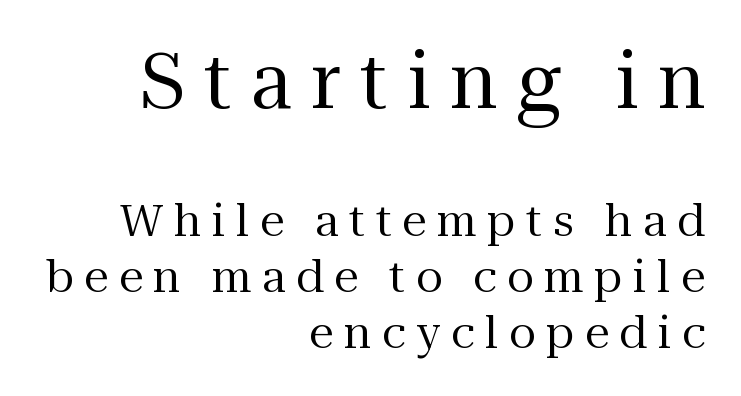
The lettering holds an erect, upright posture throughout. You can tell from the footed stems that serif type was used. If you drew a ruler down the right edge, every line would touch it. This reads as an unemphasized weight, regular at the heaviest. Regular leading. The space directly below the letters is spotless.
